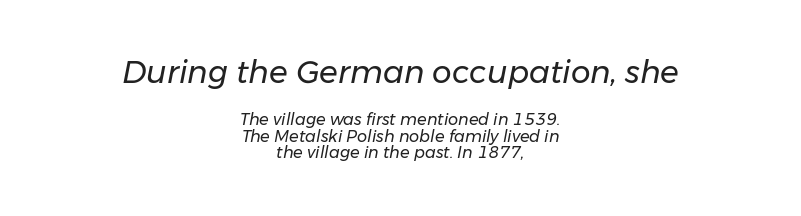
{"italic": "yes", "lean": "right", "slant_degrees": 11, "bold": "no", "weight": "regular", "width": "normal", "stroke_contrast": "low", "x_height": "medium", "monospaced": "no", "underline": "no", "align": "center", "line_spacing": "tight", "line_spacing_ratio": 1.04, "letter_spacing": "normal", "letter_spacing_em": 0.0, "larger_block": "first", "size_ratio": 1.94, "glyph_px": 31}
